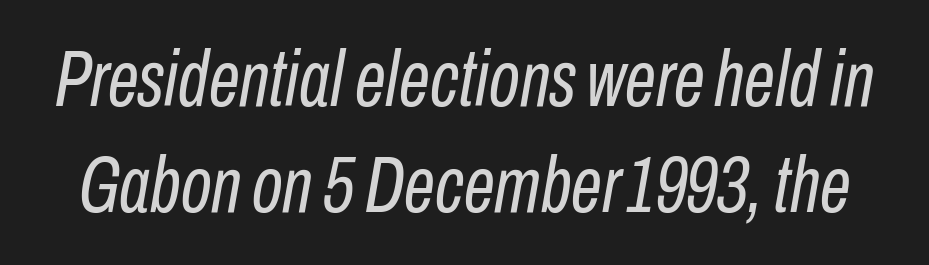
The image shows 79 px regular-weight, condensed type, italic (leaning right); set normal line spacing (1.34x), normal letter spacing, not underlined; low stroke contrast and a medium x-height.
